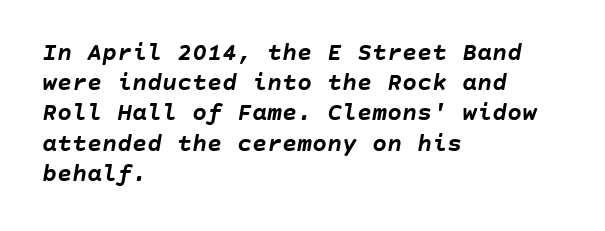
{"italic": "yes", "lean": "right", "slant_degrees": 10, "bold": "yes", "underline": "no", "align": "left", "line_spacing_ratio": 1.21, "letter_spacing": "normal", "letter_spacing_em": 0.0, "glyph_px": 25}
